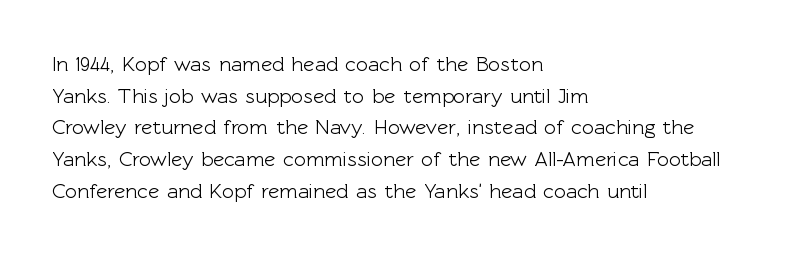
Has an underline been added? It has not. Do the letters lean? They stand straight. Notice how descenders clear the ascenders below comfortably — that's standard leading. The line texture is even and compact thanks to regular tracking.
